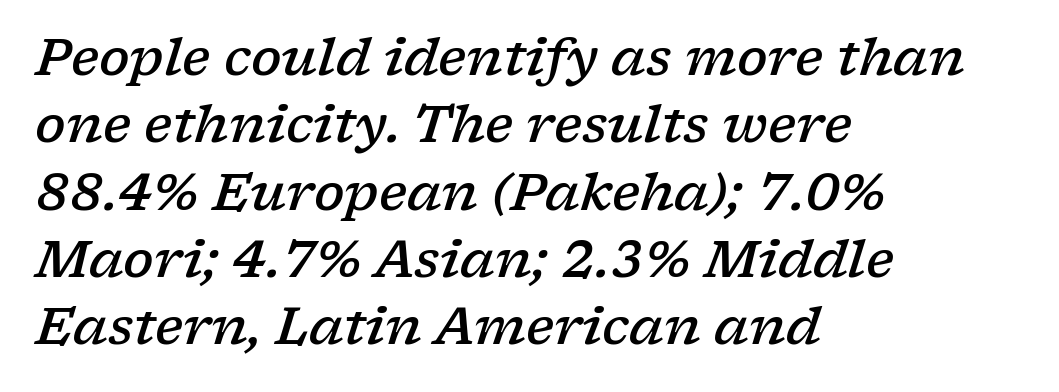
Q: Is the text bold? A: Semi-bold.
Q: Is the text italic (slanted)? A: Yes, it leans right by about 17 degrees.
Q: Is the typeface a serif or a sans-serif typeface? A: Serif.
Q: Is the text underlined? A: No.
Q: How is the paragraph aligned? A: Left-aligned.
Q: Is the spacing between letters normal or unusually wide? A: Normal.
Q: Is the spacing between lines tight, normal or loose? A: Normal.
Q: Width (condensed, normal, or wide)? A: Wide.
Q: Stroke contrast? A: Low.
Q: x-height? A: Medium.
Q: Monospaced? A: No.
